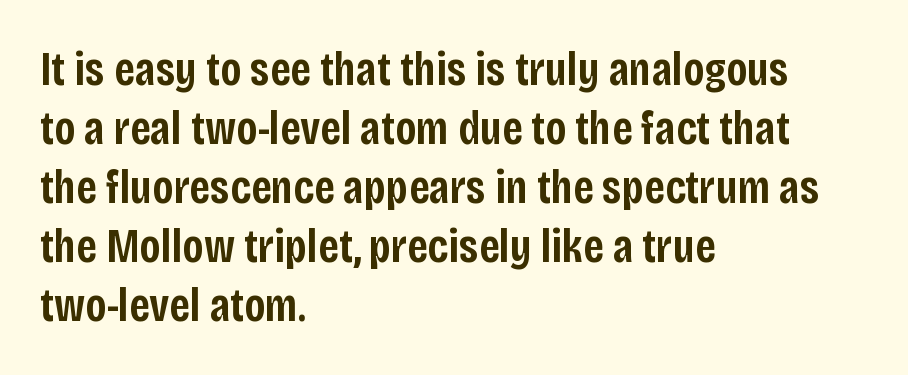
Lines of text with bare space underneath. The characters display no serif detailing; their extremities are plain. Every row of glyphs begins at an identical x-position on the left. The specimen reads as upright at a glance. The rendering uses natural spacing where letterforms have individual widths.
